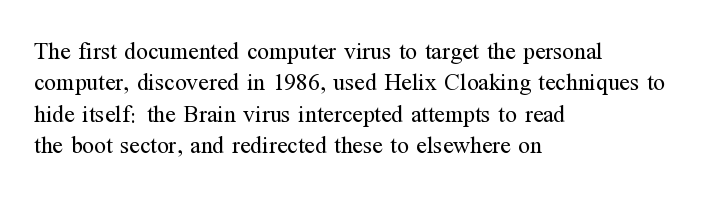
What stands out about the letter spacing? Nothing — it is the standard amount. Unmarked baselines from the first word to the last. The rendering anchors every line to the left-hand side. Regarding leading, the lines here are spaced in the standard way. Compared with a typical body face, this is equally light or lighter still. In terms of posture, this sample is upright.
